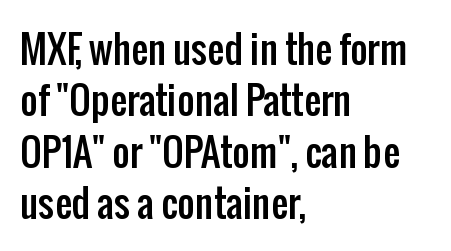
{"serif": "no", "italic": "no", "width": "condensed", "stroke_contrast": "low", "x_height": "medium", "monospaced": "no", "underline": "no", "align": "left", "line_spacing": "normal", "line_spacing_ratio": 1.35, "letter_spacing": "normal", "letter_spacing_em": 0.0, "glyph_px": 38}
